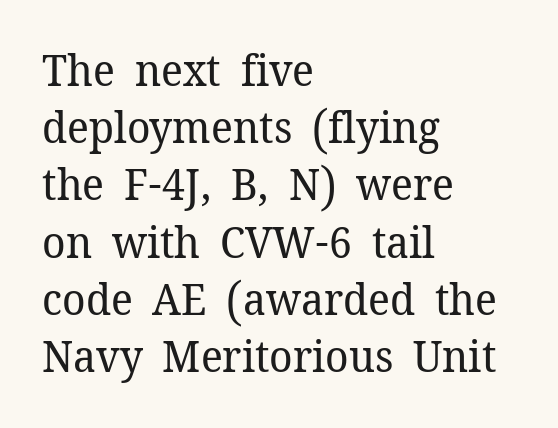
Ink coverage per letter is moderate at most. A typesetter would mark this as roman, not italic. The gaps between neighbouring characters are ordinary and unremarkable. Regarding leading, the lines here are spaced in the standard way. Is this a sans? No — the strokes have serifs. Lines of text with bare space underneath.
